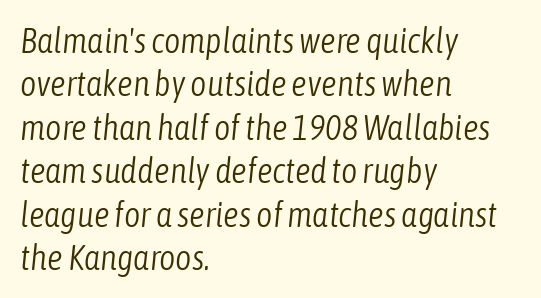
{"italic": "yes", "lean": "right", "slant_degrees": 6, "bold": "no", "weight": "light", "width": "condensed", "stroke_contrast": "low", "x_height": "medium", "monospaced": "no", "underline": "no", "align": "left", "line_spacing_ratio": 1.24, "letter_spacing": "normal", "letter_spacing_em": 0.0, "glyph_px": 35}
